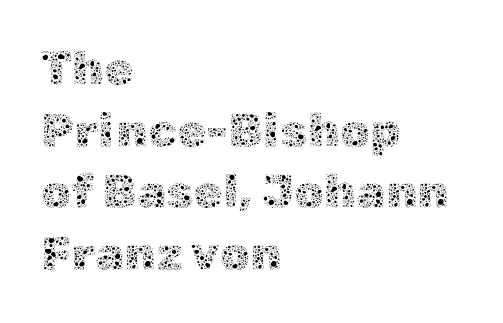
The image shows 47 px thin type, upright; set left-aligned, normal line spacing (1.31x), normal letter spacing, not underlined; a medium x-height.
